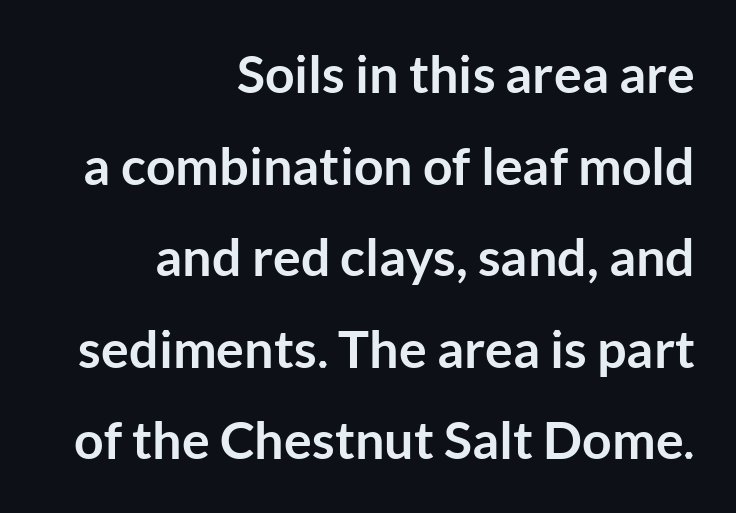
When letters stand straight like this, we call the style roman or upright. Looks like regular typesetting: each glyph gets only the width it needs. The passage shown is typeset with a sans-serif family. Decoration check: the copy has no underline.
